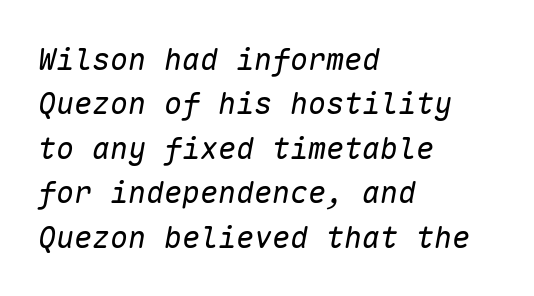
{"italic": "yes", "lean": "right", "slant_degrees": 10, "bold": "no", "weight": "regular", "width": "normal", "stroke_contrast": "low", "x_height": "medium", "monospaced": "yes", "underline": "no", "align": "left", "line_spacing": "normal", "line_spacing_ratio": 1.48, "letter_spacing": "normal", "letter_spacing_em": 0.0, "glyph_px": 30}
